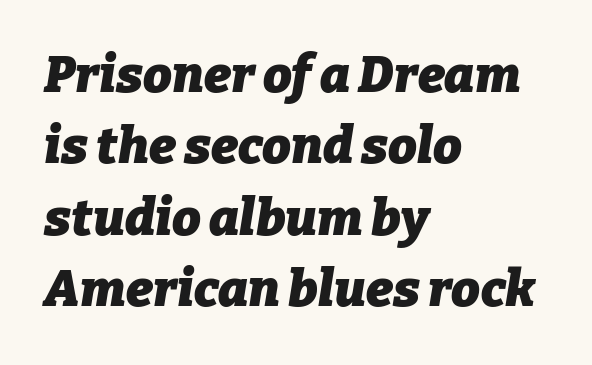
{"italic": "yes", "lean": "right", "slant_degrees": 9, "bold": "yes", "weight": "heavy", "width": "normal", "stroke_contrast": "low", "x_height": "medium", "monospaced": "no", "underline": "no", "align": "left", "line_spacing": "normal", "line_spacing_ratio": 1.4, "letter_spacing": "normal", "letter_spacing_em": 0.0, "glyph_px": 51}
